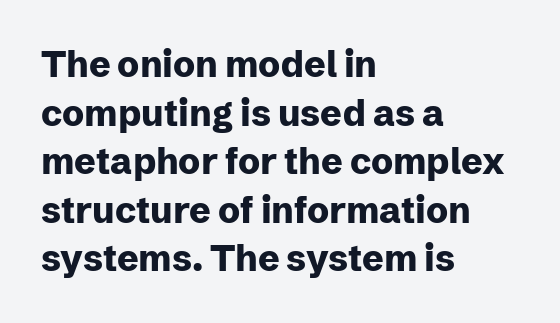
The image shows 36 px heavy sans-serif type, upright; set left-aligned, normal line spacing (1.35x), normal letter spacing, not underlined; low stroke contrast and a medium x-height.
